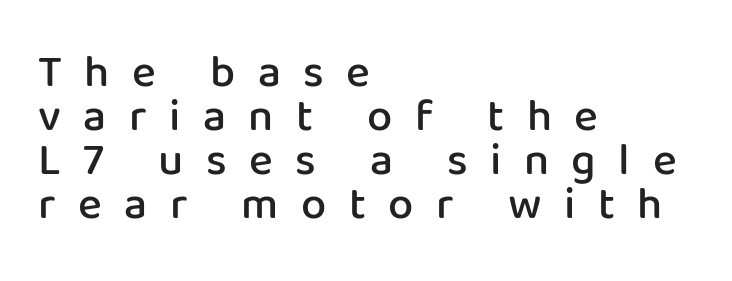
The image shows 45 px semibold sans-serif type, upright; set left-aligned, tight line spacing (0.98x), unusually wide letter spacing (+0.5 em), not underlined; low stroke contrast and a medium x-height.
